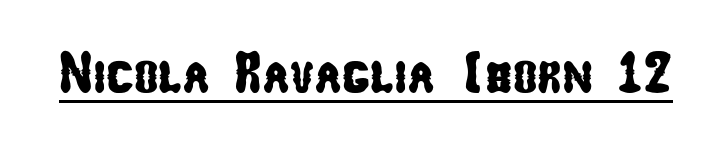
Default kerning and tracking; the words read as compact shapes. In terms of letterform style, serifs are entirely absent. Compared with undecorated copy, this sample adds a rule below the words. Spacing verdict: proportional, widths tailored to each character.
